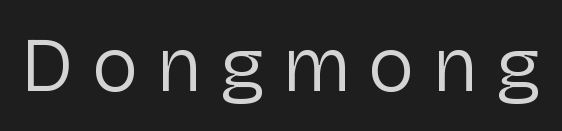
Q: Is the text bold? A: No.
Q: Is the text italic (slanted)? A: No, it is upright.
Q: Is the typeface a serif or a sans-serif typeface? A: Sans-serif.
Q: Is the text underlined? A: No.
Q: Is the spacing between letters normal or unusually wide? A: Unusually wide.
Q: Width (condensed, normal, or wide)? A: Normal.
Q: Stroke contrast? A: Low.
Q: x-height? A: Medium.
Q: Monospaced? A: No.
